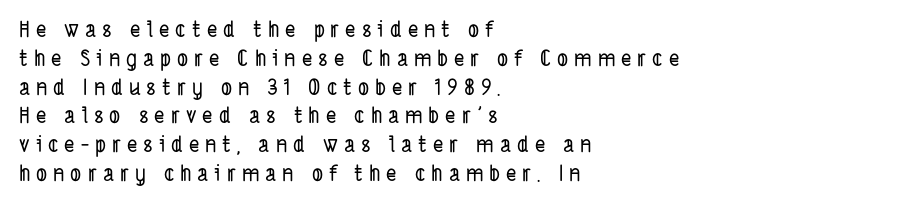
Q: Is the text underlined? A: No.
Q: How is the paragraph aligned? A: Left-aligned.
Q: Is the spacing between letters normal or unusually wide? A: Unusually wide.
Q: Is the spacing between lines tight, normal or loose? A: Normal.
